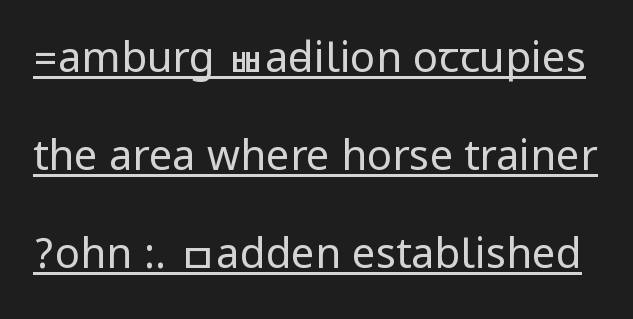
The gaps between neighbouring characters are ordinary and unremarkable. Does a line run under the words? Yes, clearly. Vertical spacing — loose. Serifs: no, the terminals of the letterforms are clean. Nope, not italic — everything's standing straight.
